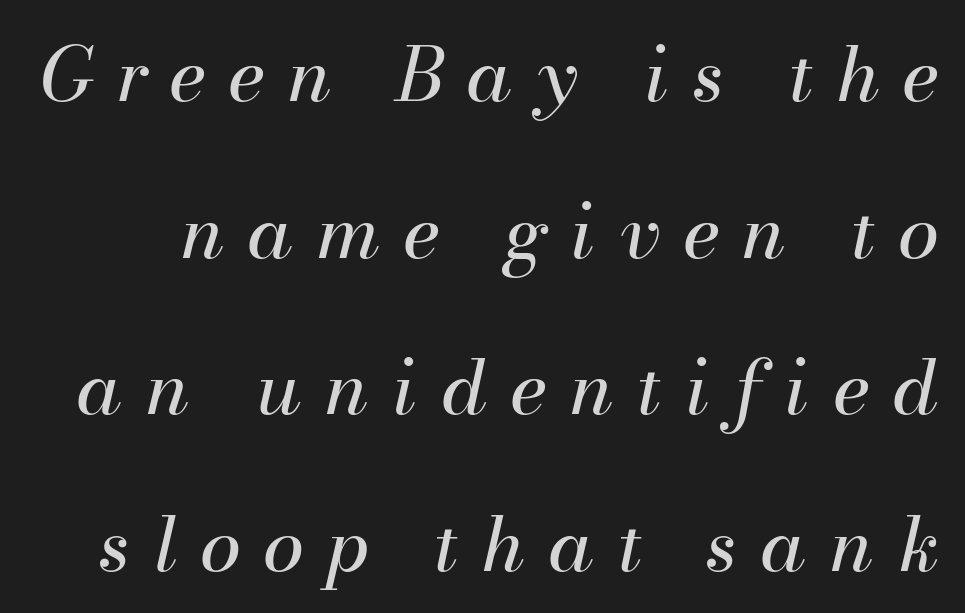
Is the type slanted? Yes — the strokes lean at a clear angle. These glyphs show unthickened strokes, regular width or finer. Short note: letters widely spaced. Rule under the text: the space is simply empty.
